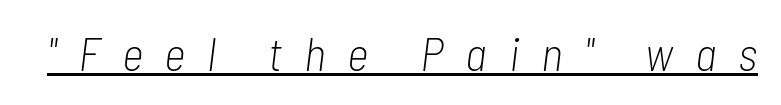
{"italic": "yes", "lean": "right", "slant_degrees": 7, "bold": "no", "weight": "light", "width": "condensed", "stroke_contrast": "low", "x_height": "medium", "monospaced": "no", "underline": "yes", "letter_spacing": "wide", "letter_spacing_em": 0.46, "glyph_px": 47}
